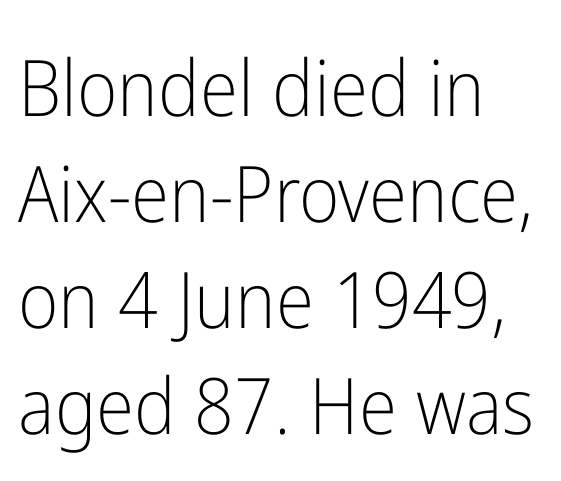
{"serif": "no", "italic": "no", "bold": "no", "weight": "light", "width": "condensed", "stroke_contrast": "low", "x_height": "medium", "monospaced": "no", "underline": "no", "align": "left", "line_spacing": "normal", "line_spacing_ratio": 1.36, "letter_spacing": "normal", "letter_spacing_em": 0.0, "glyph_px": 78}
